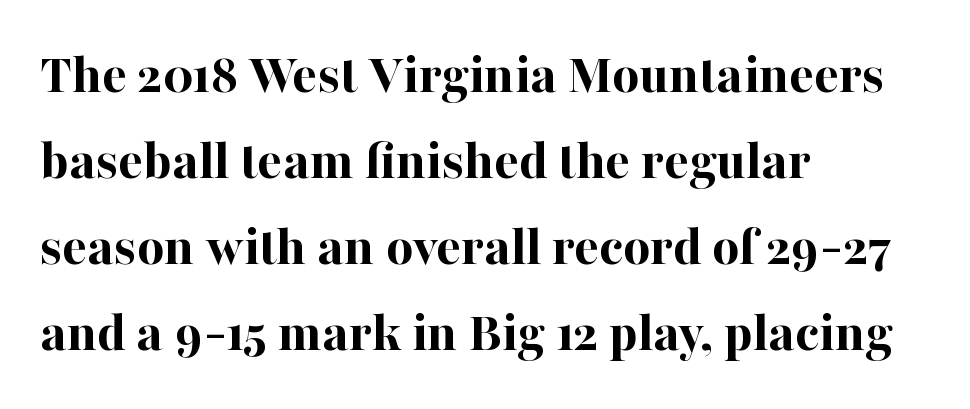
{"serif": "yes", "italic": "no", "bold": "yes", "weight": "bold", "width": "normal", "stroke_contrast": "high", "x_height": "medium", "monospaced": "no", "underline": "no", "align": "left", "line_spacing": "normal", "line_spacing_ratio": 1.48, "letter_spacing": "normal", "letter_spacing_em": 0.0, "glyph_px": 58}
